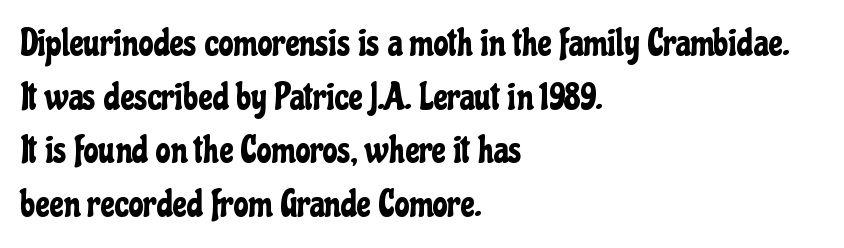
The image shows 38 px condensed sans-serif type, upright; set left-aligned, normal line spacing (1.41x), normal letter spacing, not underlined; low stroke contrast and a medium x-height.
